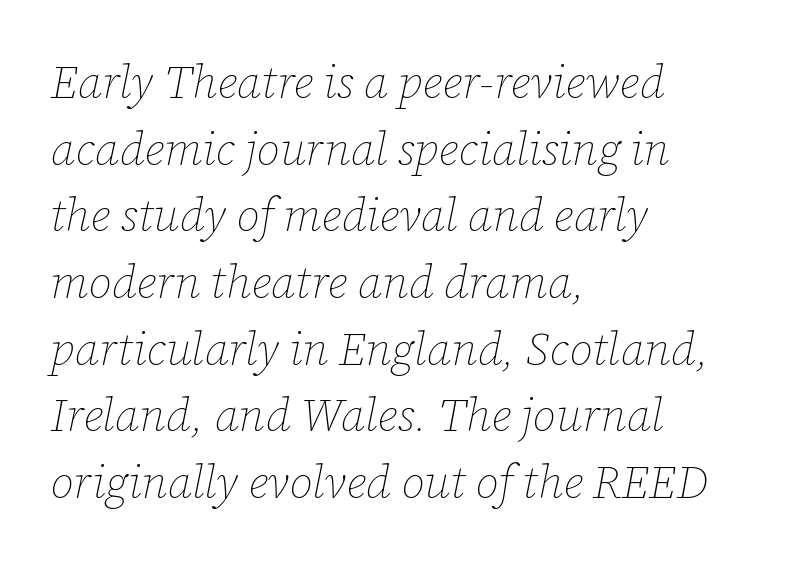
{"italic": "yes", "lean": "right", "slant_degrees": 12, "bold": "no", "weight": "thin", "width": "normal", "stroke_contrast": "low", "x_height": "medium", "monospaced": "no", "underline": "no", "align": "left", "line_spacing": "normal", "line_spacing_ratio": 1.45, "letter_spacing": "normal", "letter_spacing_em": 0.0, "glyph_px": 46}
